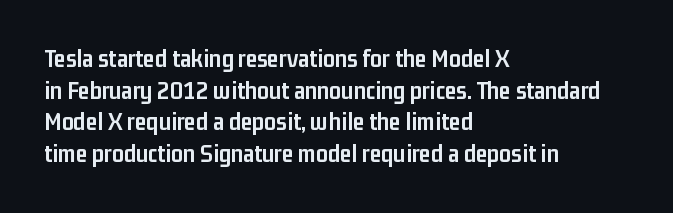
Q: Is the text bold? A: Yes.
Q: Is the text italic (slanted)? A: No, it is upright.
Q: Is the text underlined? A: No.
Q: How is the paragraph aligned? A: Left-aligned.
Q: Is the spacing between letters normal or unusually wide? A: Normal.
